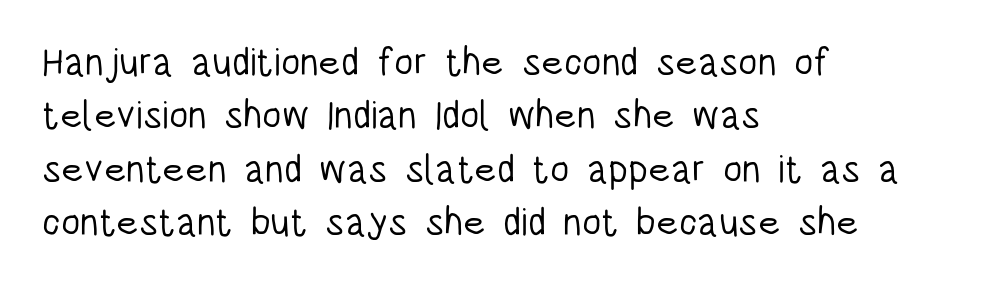
Line beginnings align vertically; line endings do not. Honestly, there is no underline to notice here at all. The passage shown is typed in a proportional face where columns would drift. A roman cut, with each character standing at attention.
